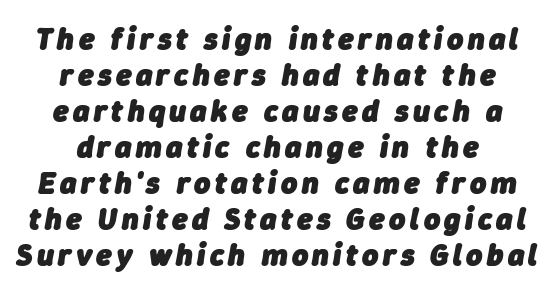
The image shows 31 px heavy type, italic (leaning right); set centered, line spacing 1.16x, not underlined; low stroke contrast and a medium x-height.
